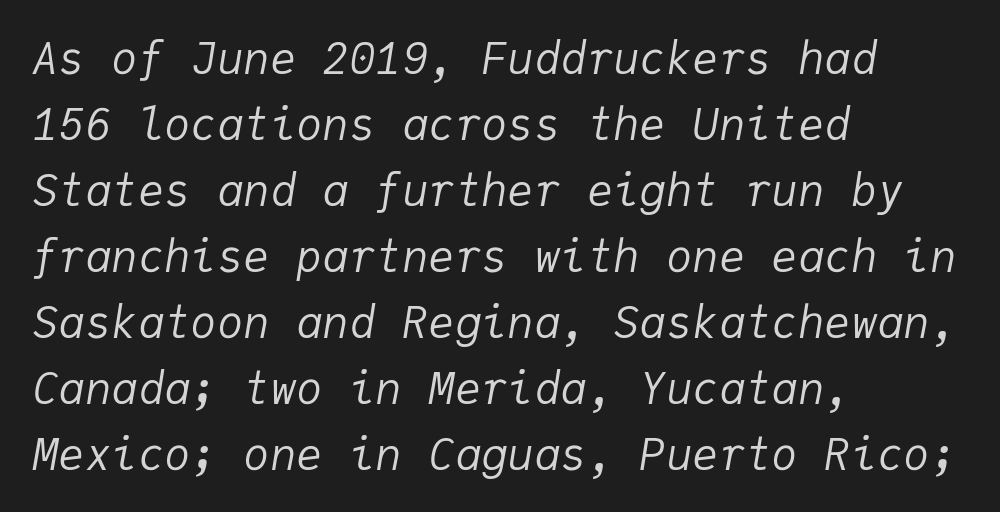
{"italic": "yes", "lean": "right", "slant_degrees": 9, "bold": "no", "weight": "regular", "width": "normal", "stroke_contrast": "low", "x_height": "medium", "monospaced": "yes", "underline": "no", "align": "left", "line_spacing": "normal", "line_spacing_ratio": 1.5, "letter_spacing": "normal", "letter_spacing_em": 0.0, "glyph_px": 44}
